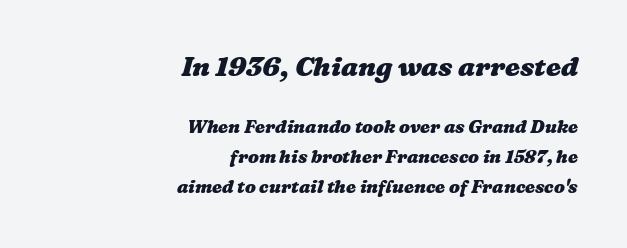
Q: Is the text bold? A: Yes.
Q: Is the text underlined? A: No.
Q: How is the paragraph aligned? A: Right-aligned.
Q: Is the spacing between letters normal or unusually wide? A: Normal.
Q: Is the spacing between lines tight, normal or loose? A: Normal.
Q: Which block of text is set in a larger size, the first (top) or the second (bottom)? A: The first (top) one.
